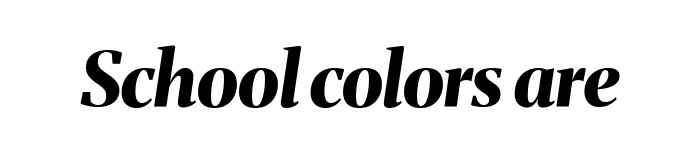
Strokes here are thick enough to call this a true bold. Underlining? Definitely not there. Slanted lettering throughout. The letters advance in unequal steps, a hallmark of proportional type. Tracking value appears to be zero — textbook default spacing.
